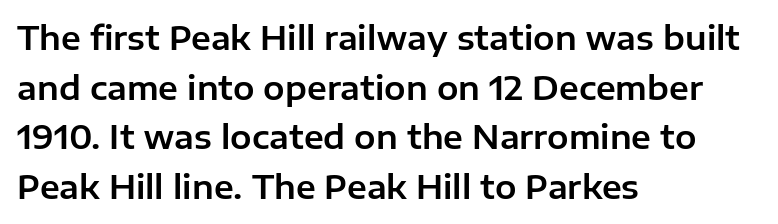
{"serif": "no", "italic": "no", "width": "normal", "stroke_contrast": "low", "x_height": "medium", "monospaced": "no", "underline": "no", "align": "left", "line_spacing": "normal", "line_spacing_ratio": 1.55, "letter_spacing": "normal", "letter_spacing_em": 0.0, "glyph_px": 32}
